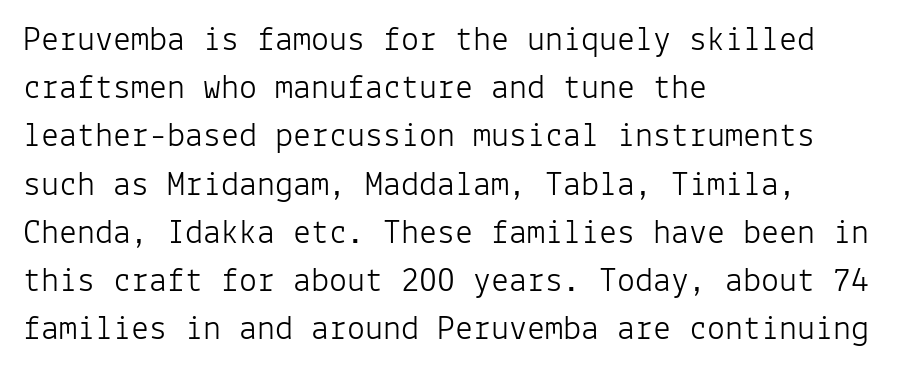
{"serif": "no", "italic": "no", "bold": "no", "weight": "light", "width": "normal", "stroke_contrast": "low", "x_height": "medium", "monospaced": "yes", "underline": "no", "align": "left", "line_spacing": "normal", "line_spacing_ratio": 1.34, "letter_spacing": "normal", "letter_spacing_em": 0.0, "glyph_px": 36}
